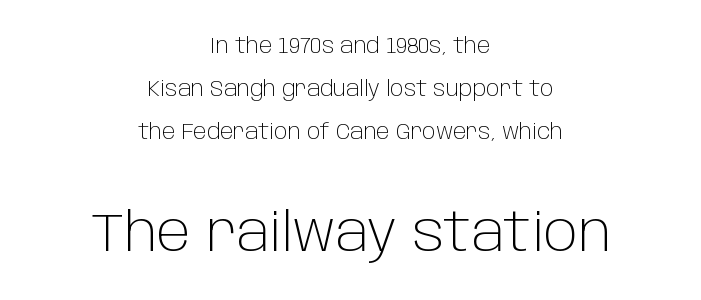
{"serif": "no", "italic": "no", "bold": "no", "weight": "light", "width": "normal", "stroke_contrast": "low", "x_height": "large", "monospaced": "no", "underline": "no", "align": "center", "line_spacing": "loose", "line_spacing_ratio": 2.05, "letter_spacing": "normal", "letter_spacing_em": 0.0, "larger_block": "second", "size_ratio": 2.52, "glyph_px": 53}
